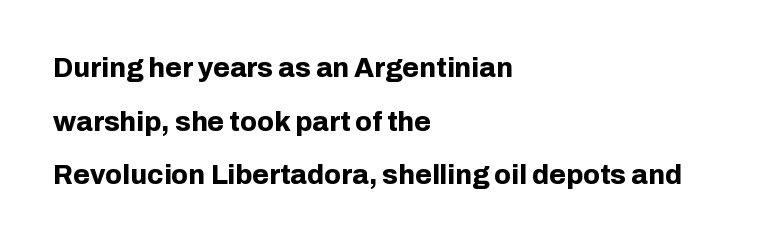
{"italic": "no", "bold": "yes", "underline": "no", "align": "left", "line_spacing": "loose", "line_spacing_ratio": 1.99, "letter_spacing": "normal", "letter_spacing_em": 0.0, "glyph_px": 27}
